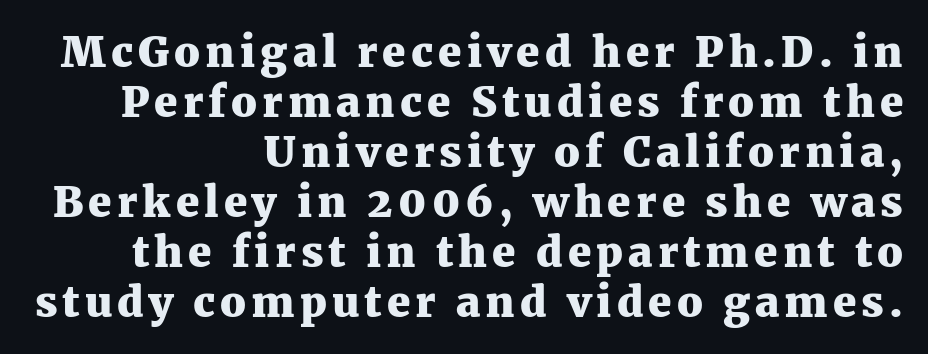
The rendering anchors every line to the right-hand side. Glance below the letters and you will spot only blank space. These lines carry a lot of weight — the face is fully bold. The axis of the letterforms is exactly vertical. The rendering uses natural spacing where letterforms have individual widths.
